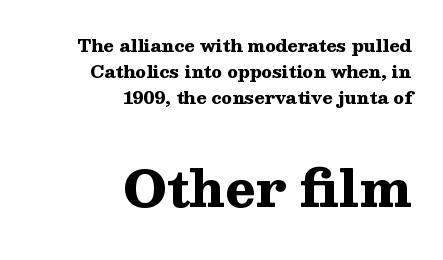
If you drew a line through each stem, it would be perfectly vertical. This sample has the flowing, uneven cadence of proportional lettering. Any mark beneath the type? The region is blank. The rendering uses a bold face; every stroke is thick and dark. Is the lower block the larger one? Yes — the lower block carries the bigger type.
